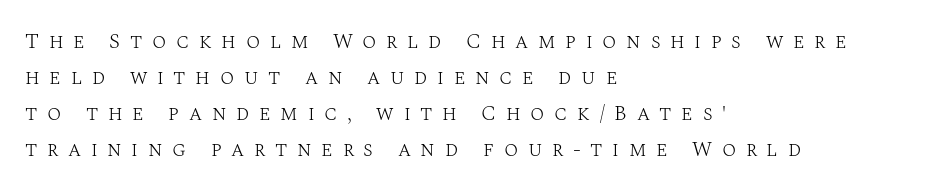
Q: Is the text bold? A: No.
Q: Is the text italic (slanted)? A: No, it is upright.
Q: Is the text underlined? A: No.
Q: How is the paragraph aligned? A: Left-aligned.
Q: Is the spacing between letters normal or unusually wide? A: Unusually wide.
